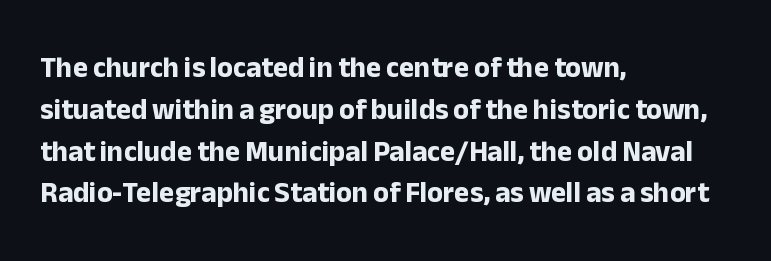
The image shows 29 px bold sans-serif type, upright; set left-aligned, normal line spacing (1.44x), normal letter spacing, not underlined; low stroke contrast and a medium x-height.
